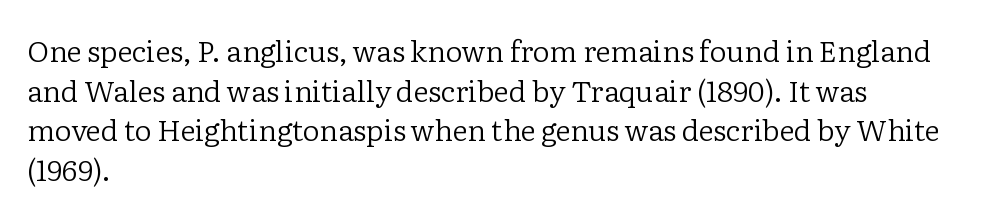
{"serif": "yes", "italic": "no", "bold": "no", "weight": "regular", "width": "normal", "stroke_contrast": "low", "x_height": "medium", "monospaced": "no", "underline": "no", "align": "left", "line_spacing": "normal", "line_spacing_ratio": 1.37, "letter_spacing": "normal", "letter_spacing_em": 0.0, "glyph_px": 29}
